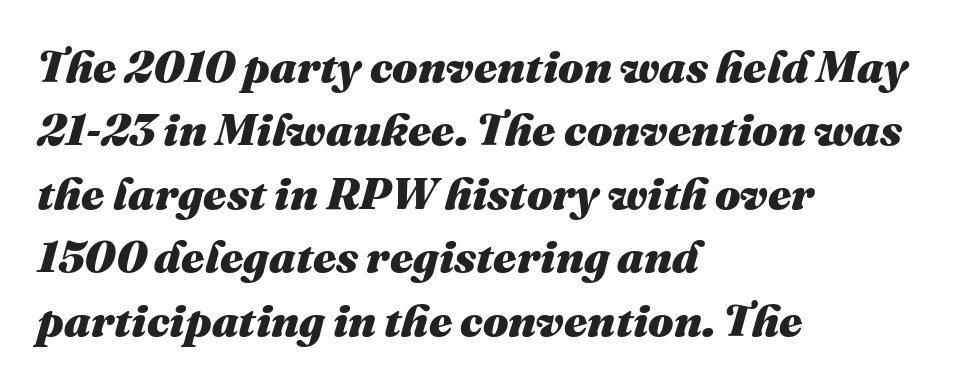
The paragraph has a hard left edge and a soft right edge. Tracking value appears to be zero — textbook default spacing. Is this a fixed-width face? No — the glyphs have proportional, varying widths. The rendering uses a bold face; every stroke is thick and dark.
